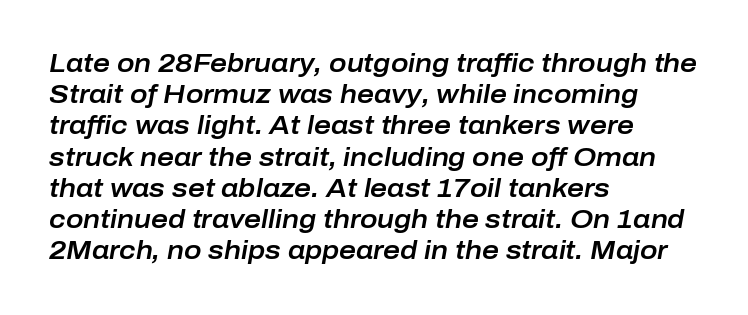
Q: Is the text italic (slanted)? A: Yes, it leans right by about 10 degrees.
Q: Is the text underlined? A: No.
Q: How is the paragraph aligned? A: Left-aligned.
Q: Is the spacing between letters normal or unusually wide? A: Normal.
